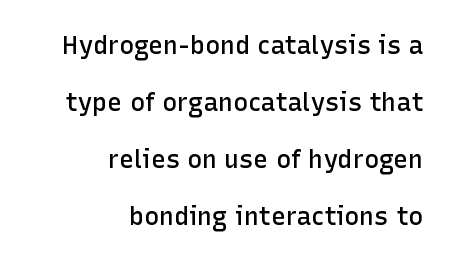
{"italic": "no", "bold": "semi", "underline": "no", "align": "right", "line_spacing": "loose", "line_spacing_ratio": 2.28, "letter_spacing": "normal", "letter_spacing_em": 0.0, "glyph_px": 25}
